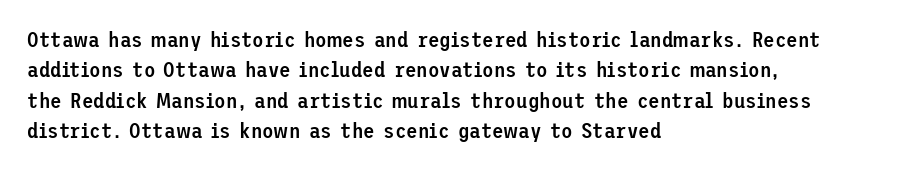
{"italic": "no", "bold": "semi", "underline": "no", "align": "left", "line_spacing": "normal", "line_spacing_ratio": 1.45, "letter_spacing": "normal", "letter_spacing_em": 0.0, "glyph_px": 21}
